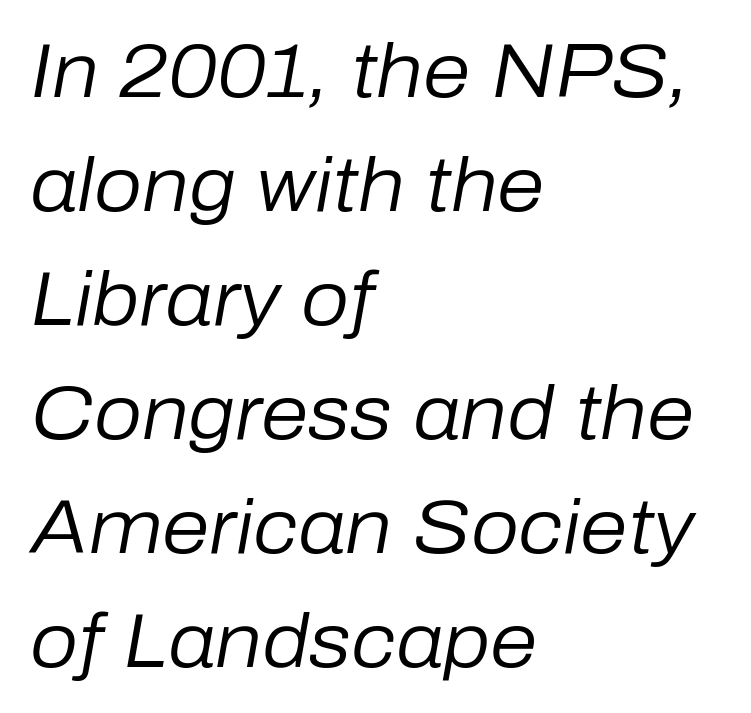
The image shows 76 px regular-weight type, italic (leaning right); set left-aligned, normal line spacing (1.5x), normal letter spacing, not underlined; low stroke contrast and a medium x-height.
